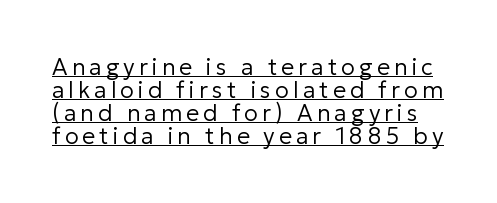
Q: Is the text bold? A: No.
Q: Is the text italic (slanted)? A: No, it is upright.
Q: Is the text underlined? A: Yes.
Q: Is the spacing between lines tight, normal or loose? A: Tight.
